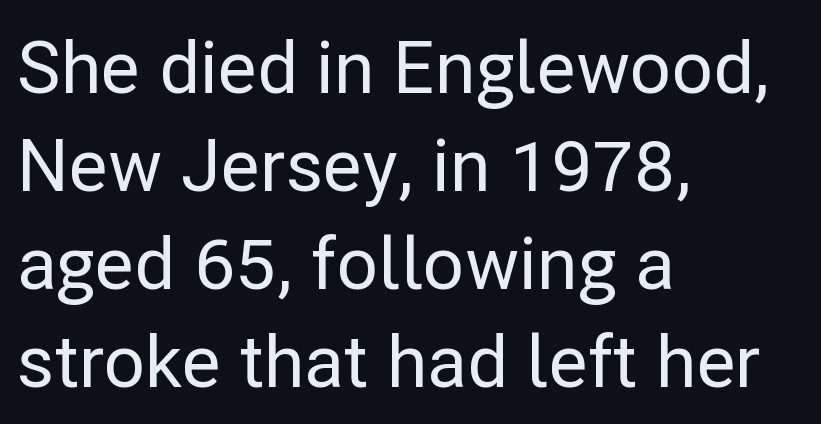
Q: Is the text italic (slanted)? A: No, it is upright.
Q: Is the typeface a serif or a sans-serif typeface? A: Sans-serif.
Q: Is the text underlined? A: No.
Q: How is the paragraph aligned? A: Left-aligned.
Q: Is the spacing between letters normal or unusually wide? A: Normal.
Q: Is the spacing between lines tight, normal or loose? A: Normal.
Q: Width (condensed, normal, or wide)? A: Normal.
Q: Stroke contrast? A: Low.
Q: x-height? A: Medium.
Q: Monospaced? A: No.
